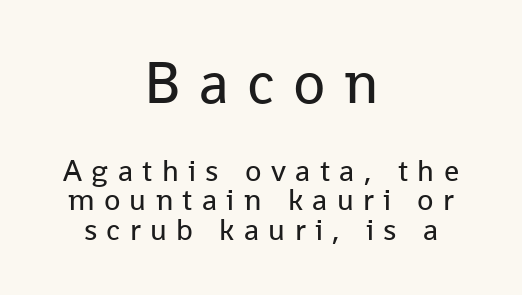
{"serif": "no", "italic": "no", "bold": "no", "weight": "regular", "width": "normal", "stroke_contrast": "low", "x_height": "medium", "monospaced": "no", "underline": "no", "align": "center", "line_spacing": "tight", "line_spacing_ratio": 0.99, "letter_spacing": "wide", "letter_spacing_em": 0.31, "larger_block": "first", "size_ratio": 1.97, "glyph_px": 59}
